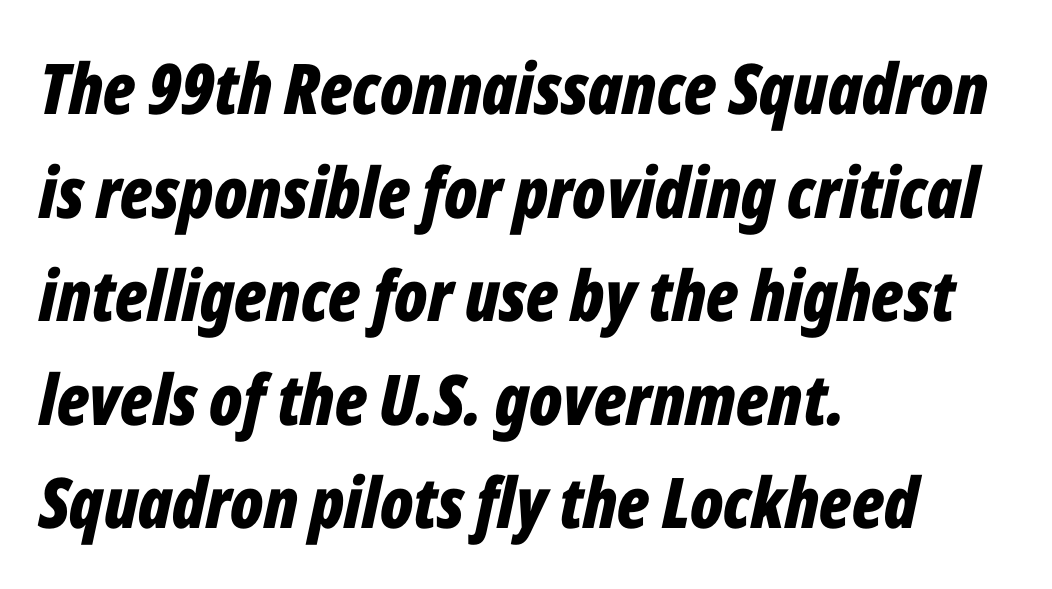
Students, observe: this is what conventionally led text looks like. Look at the tracking — it's just the regular setting, nothing added. This sample has the flowing, uneven cadence of proportional lettering. Notice how thick the strokes are: this is what a full bold looks like. Just letters on the line, the space beneath them empty. The whole block is typeset with a tilt.
